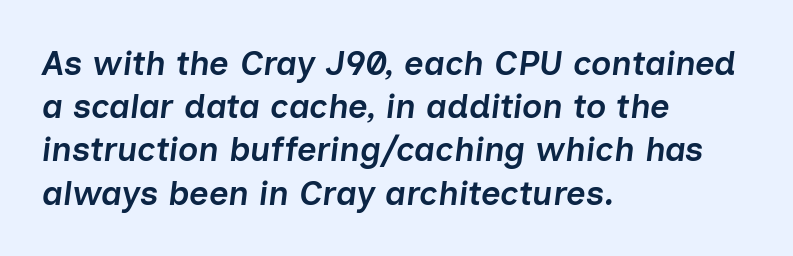
Q: Is the text bold? A: Semi-bold.
Q: Is the text italic (slanted)? A: Yes, it leans right by about 7 degrees.
Q: Is the text underlined? A: No.
Q: How is the paragraph aligned? A: Left-aligned.
Q: Is the spacing between letters normal or unusually wide? A: Normal.
Q: Is the spacing between lines tight, normal or loose? A: Normal.
Q: Width (condensed, normal, or wide)? A: Normal.
Q: Stroke contrast? A: Low.
Q: x-height? A: Medium.
Q: Monospaced? A: No.
